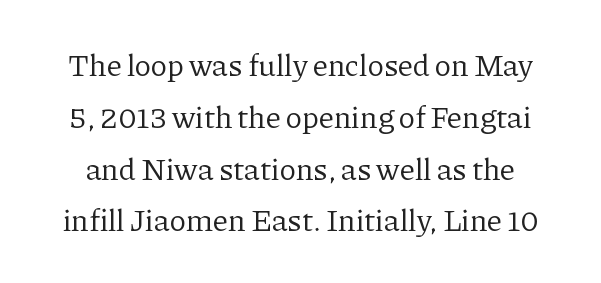
The image shows 31 px regular-weight serif type, upright; set normal line spacing (1.67x), normal letter spacing, not underlined; low stroke contrast and a medium x-height.
